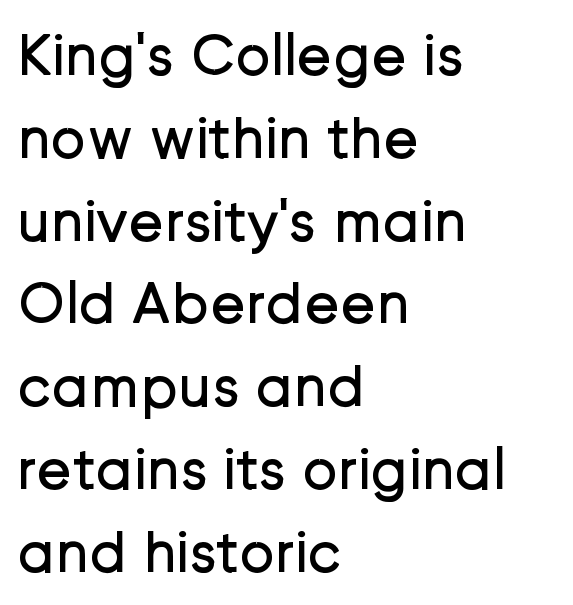
Q: Is the text bold? A: No.
Q: Is the text italic (slanted)? A: No, it is upright.
Q: Is the typeface a serif or a sans-serif typeface? A: Sans-serif.
Q: Is the text underlined? A: No.
Q: How is the paragraph aligned? A: Left-aligned.
Q: Is the spacing between letters normal or unusually wide? A: Normal.
Q: Is the spacing between lines tight, normal or loose? A: Normal.
Q: Width (condensed, normal, or wide)? A: Normal.
Q: Stroke contrast? A: Low.
Q: x-height? A: Medium.
Q: Monospaced? A: No.
